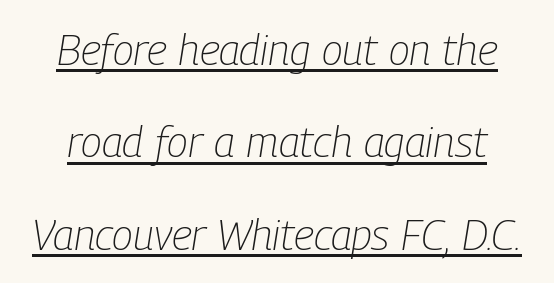
Q: Is the text bold? A: No.
Q: Is the text italic (slanted)? A: Yes, it leans right by about 9 degrees.
Q: Is the text underlined? A: Yes.
Q: Is the spacing between letters normal or unusually wide? A: Normal.
Q: Is the spacing between lines tight, normal or loose? A: Loose.
Q: Width (condensed, normal, or wide)? A: Condensed.
Q: Stroke contrast? A: Low.
Q: x-height? A: Medium.
Q: Monospaced? A: No.
